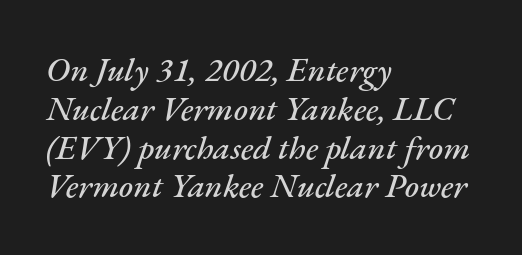
Q: Is the text italic (slanted)? A: Yes, it leans right by about 17 degrees.
Q: Is the text underlined? A: No.
Q: How is the paragraph aligned? A: Left-aligned.
Q: Is the spacing between letters normal or unusually wide? A: Normal.
Q: Is the spacing between lines tight, normal or loose? A: Tight.
Q: Width (condensed, normal, or wide)? A: Normal.
Q: Stroke contrast? A: Medium.
Q: x-height? A: Small.
Q: Monospaced? A: No.
